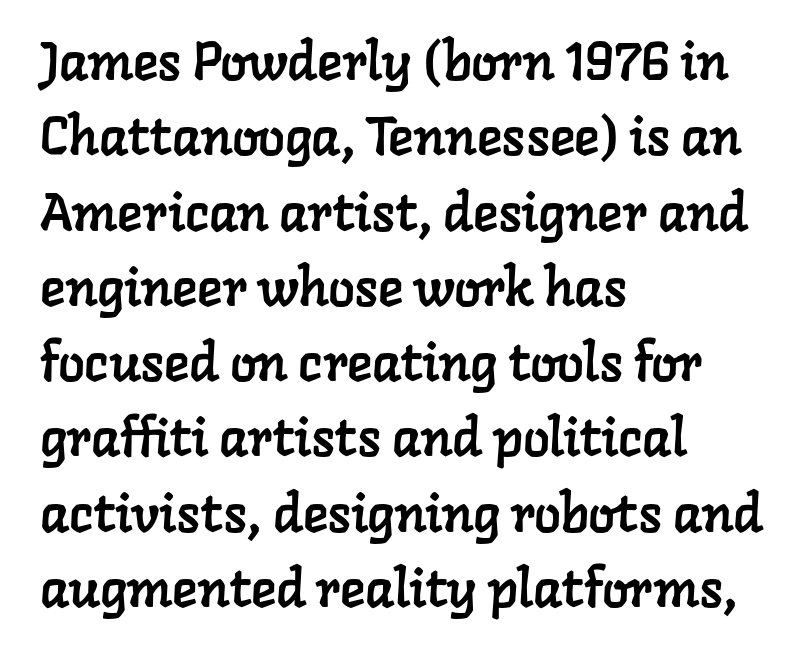
Q: Is the typeface a serif or a sans-serif typeface? A: Serif.
Q: Is the text underlined? A: No.
Q: How is the paragraph aligned? A: Left-aligned.
Q: Is the spacing between letters normal or unusually wide? A: Normal.
Q: Is the spacing between lines tight, normal or loose? A: Normal.
Q: Width (condensed, normal, or wide)? A: Normal.
Q: Stroke contrast? A: Low.
Q: x-height? A: Medium.
Q: Monospaced? A: No.
